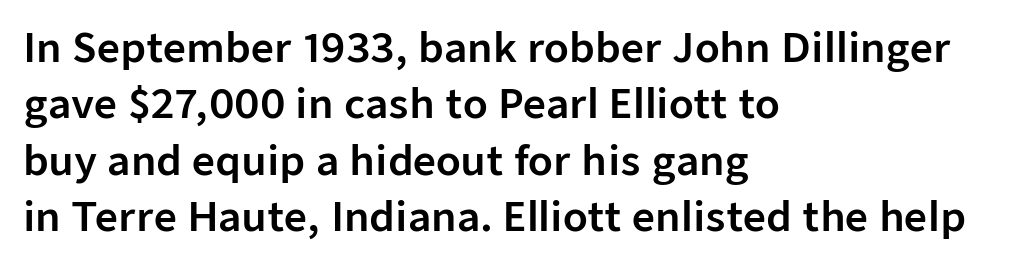
The zone under the glyphs is completely vacant. Baseline-to-baseline distance is the conventional proportion of letter height. A student would call this left alignment; a typographer would say flush left, rag right. Classification — sans serif. No italicization has been applied; the sample stays upright.
